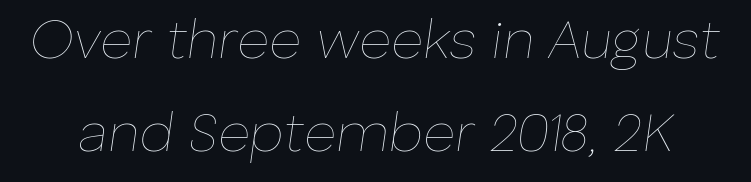
{"italic": "yes", "lean": "right", "slant_degrees": 8, "bold": "no", "weight": "thin", "width": "normal", "stroke_contrast": "low", "x_height": "medium", "monospaced": "no", "underline": "no", "line_spacing": "normal", "line_spacing_ratio": 1.7, "letter_spacing": "normal", "letter_spacing_em": 0.0, "glyph_px": 55}
